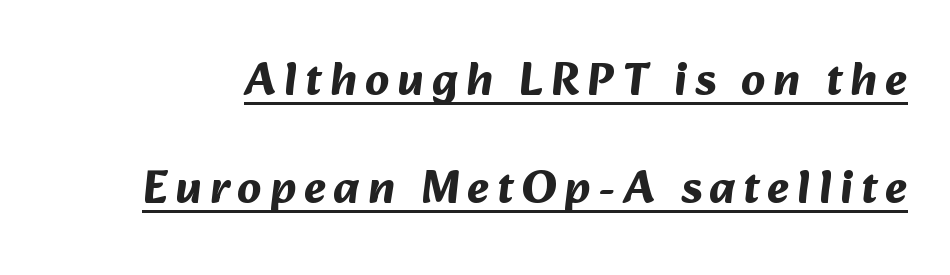
Q: Is the text bold? A: Yes.
Q: Is the typeface a serif or a sans-serif typeface? A: Sans-serif.
Q: Is the text underlined? A: Yes.
Q: Is the spacing between lines tight, normal or loose? A: Loose.
Q: Width (condensed, normal, or wide)? A: Normal.
Q: Stroke contrast? A: Medium.
Q: x-height? A: Medium.
Q: Monospaced? A: No.
